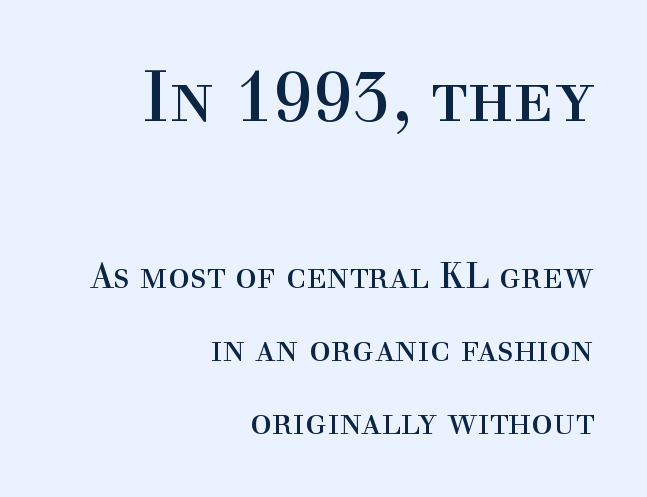
The image shows 71 px regular-weight serif type, upright; set right-aligned, loose line spacing (2.02x), normal letter spacing, not underlined; the first (top) block is 1.97x larger; a medium x-height.
